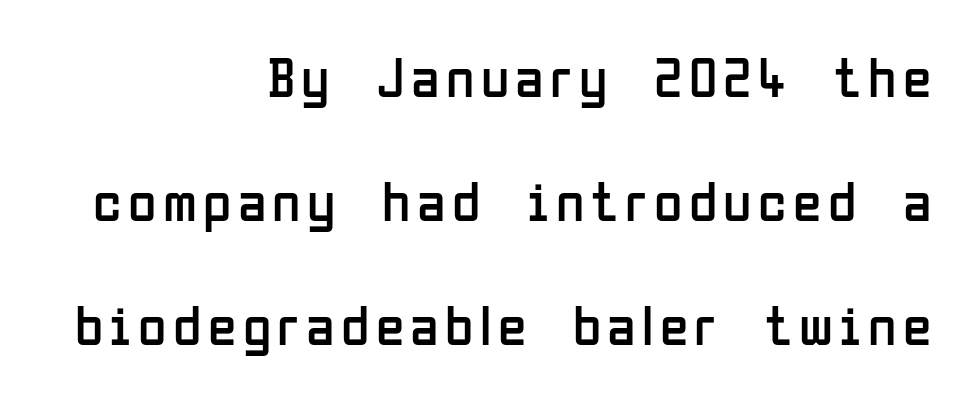
Q: Is the text bold? A: No.
Q: Is the text italic (slanted)? A: No, it is upright.
Q: Is the typeface a serif or a sans-serif typeface? A: Sans-serif.
Q: Is the text underlined? A: No.
Q: How is the paragraph aligned? A: Right-aligned.
Q: Is the spacing between lines tight, normal or loose? A: Loose.
Q: Width (condensed, normal, or wide)? A: Condensed.
Q: Stroke contrast? A: Low.
Q: x-height? A: Medium.
Q: Monospaced? A: No.
